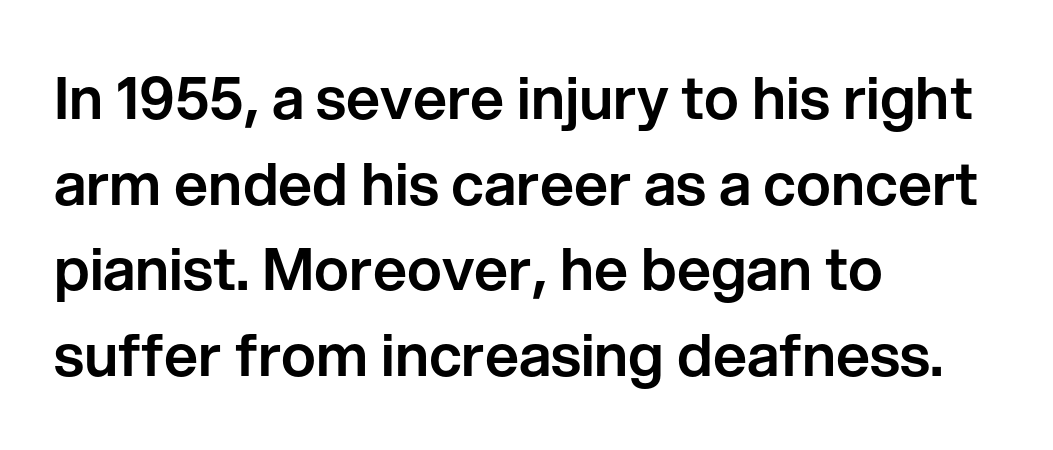
Q: Is the text italic (slanted)? A: No, it is upright.
Q: Is the typeface a serif or a sans-serif typeface? A: Sans-serif.
Q: Is the text underlined? A: No.
Q: How is the paragraph aligned? A: Left-aligned.
Q: Is the spacing between letters normal or unusually wide? A: Normal.
Q: Is the spacing between lines tight, normal or loose? A: Normal.
Q: Width (condensed, normal, or wide)? A: Normal.
Q: Stroke contrast? A: Low.
Q: x-height? A: Medium.
Q: Monospaced? A: No.
